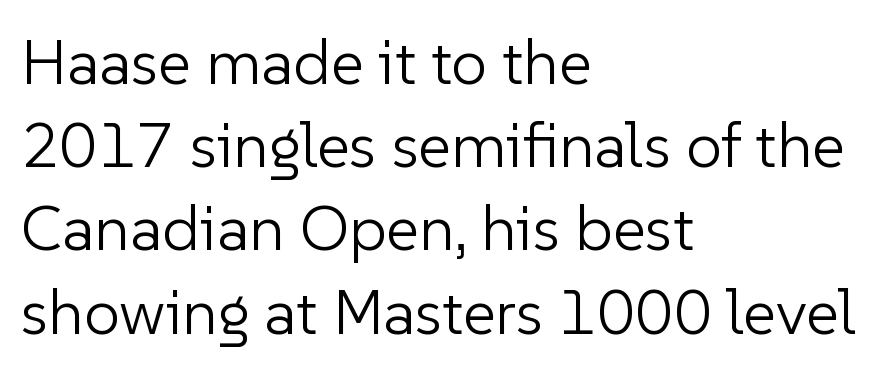
{"serif": "no", "italic": "no", "bold": "no", "weight": "light", "width": "normal", "stroke_contrast": "low", "x_height": "medium", "monospaced": "no", "underline": "no", "align": "left", "line_spacing": "normal", "line_spacing_ratio": 1.3, "letter_spacing": "normal", "letter_spacing_em": 0.0, "glyph_px": 64}
